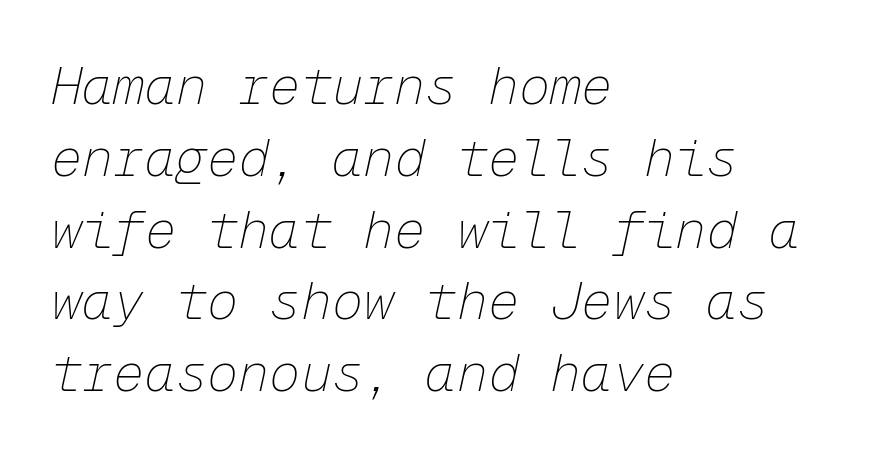
The image shows 52 px thin type, italic (leaning right), monospaced; set left-aligned, normal line spacing (1.38x), normal letter spacing, not underlined; low stroke contrast and a medium x-height.
